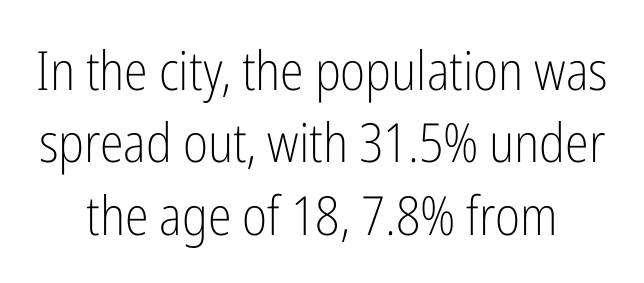
Q: Is the text bold? A: No.
Q: Is the text italic (slanted)? A: No, it is upright.
Q: Is the typeface a serif or a sans-serif typeface? A: Sans-serif.
Q: Is the text underlined? A: No.
Q: Is the spacing between letters normal or unusually wide? A: Normal.
Q: Is the spacing between lines tight, normal or loose? A: Normal.
Q: Width (condensed, normal, or wide)? A: Condensed.
Q: Stroke contrast? A: Low.
Q: x-height? A: Medium.
Q: Monospaced? A: No.
